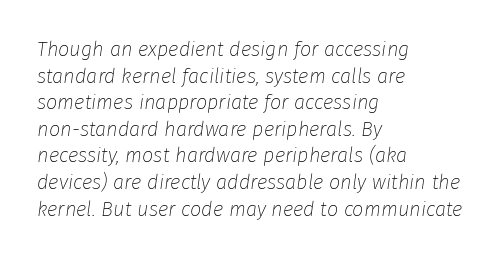
{"italic": "yes", "lean": "right", "slant_degrees": 8, "bold": "no", "underline": "no", "align": "left", "line_spacing": "normal", "line_spacing_ratio": 1.33, "letter_spacing": "normal", "letter_spacing_em": 0.0, "glyph_px": 20}
